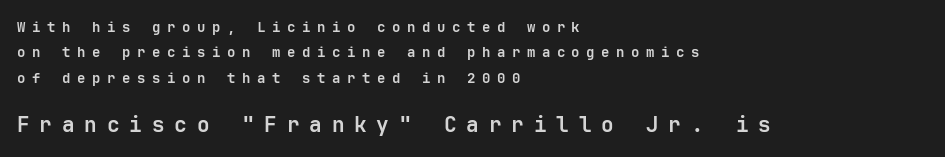
The image shows 21 px bold type, upright; set left-aligned, line spacing 1.82x, unusually wide letter spacing (+0.47 em), not underlined; the second (bottom) block is 1.5x larger.
